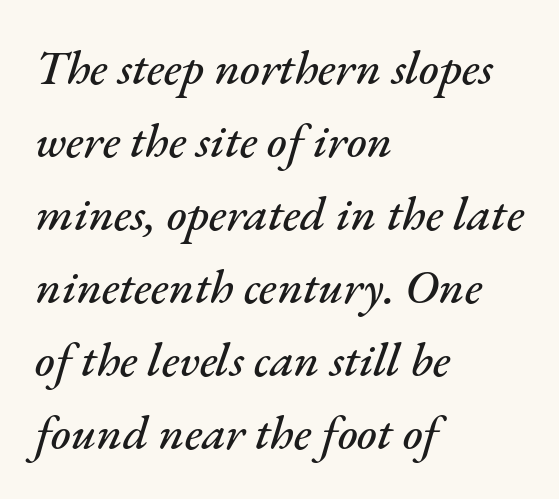
Q: Is the text italic (slanted)? A: Yes, it leans right by about 17 degrees.
Q: Is the text underlined? A: No.
Q: How is the paragraph aligned? A: Left-aligned.
Q: Is the spacing between letters normal or unusually wide? A: Normal.
Q: Is the spacing between lines tight, normal or loose? A: Normal.
Q: Width (condensed, normal, or wide)? A: Normal.
Q: Stroke contrast? A: Medium.
Q: x-height? A: Small.
Q: Monospaced? A: No.
